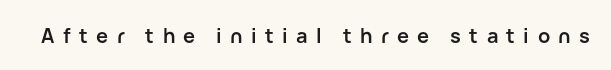
Letters rest on an invisible, unmarked baseline. Does the weight exceed regular? Yes, all the way to bold. This rendering widens character spacing well past its baseline value. Unlike italic type, these characters show no tilt at all.
